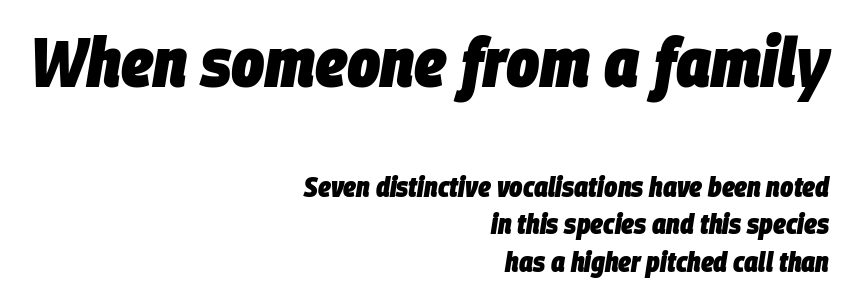
The image shows 70 px heavy, condensed type, italic (leaning right); set right-aligned, normal line spacing (1.34x), normal letter spacing, not underlined; the first (top) block is 2.5x larger; low stroke contrast and a large x-height.
